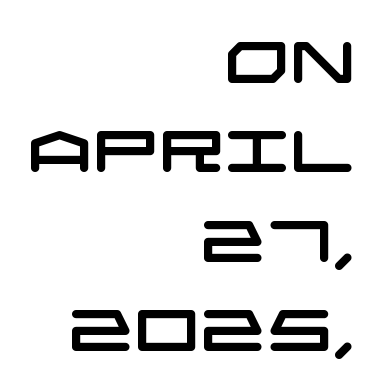
Q: Is the typeface a serif or a sans-serif typeface? A: Sans-serif.
Q: Is the text underlined? A: No.
Q: How is the paragraph aligned? A: Right-aligned.
Q: Is the spacing between letters normal or unusually wide? A: Normal.
Q: Is the spacing between lines tight, normal or loose? A: Normal.
Q: Width (condensed, normal, or wide)? A: Wide.
Q: Stroke contrast? A: Low.
Q: x-height? A: Large.
